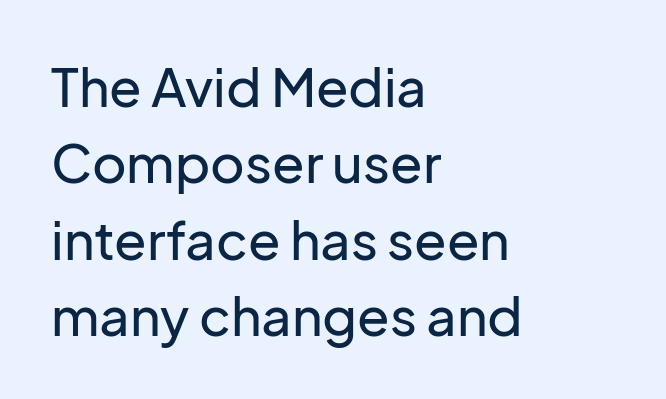
{"serif": "no", "italic": "no", "width": "normal", "stroke_contrast": "low", "x_height": "medium", "monospaced": "no", "underline": "no", "align": "left", "line_spacing": "normal", "line_spacing_ratio": 1.44, "letter_spacing": "normal", "letter_spacing_em": 0.0, "glyph_px": 53}
